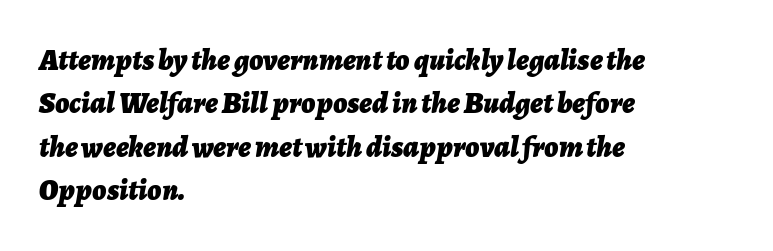
Q: Is the text bold? A: Yes.
Q: Is the text italic (slanted)? A: Yes, it leans right by about 7 degrees.
Q: Is the text underlined? A: No.
Q: How is the paragraph aligned? A: Left-aligned.
Q: Is the spacing between letters normal or unusually wide? A: Normal.
Q: Is the spacing between lines tight, normal or loose? A: Normal.
Q: Width (condensed, normal, or wide)? A: Normal.
Q: Stroke contrast? A: Low.
Q: x-height? A: Medium.
Q: Monospaced? A: No.
